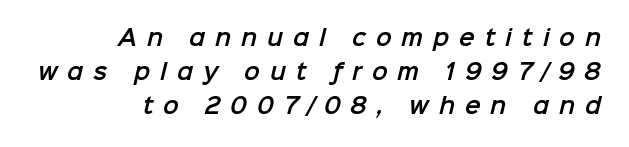
Q: Is the text underlined? A: No.
Q: How is the paragraph aligned? A: Right-aligned.
Q: Is the spacing between letters normal or unusually wide? A: Unusually wide.
Q: Is the spacing between lines tight, normal or loose? A: Normal.
